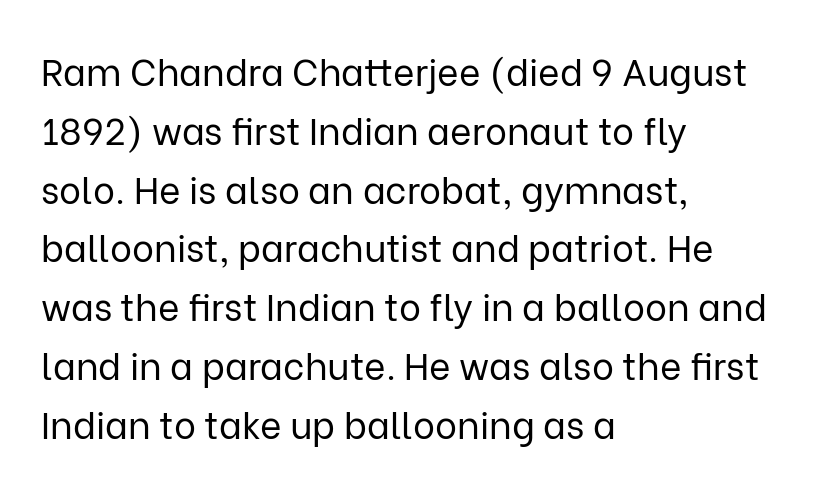
Q: Is the text bold? A: No.
Q: Is the text italic (slanted)? A: No, it is upright.
Q: Is the typeface a serif or a sans-serif typeface? A: Sans-serif.
Q: Is the text underlined? A: No.
Q: How is the paragraph aligned? A: Left-aligned.
Q: Is the spacing between letters normal or unusually wide? A: Normal.
Q: Is the spacing between lines tight, normal or loose? A: Normal.
Q: Width (condensed, normal, or wide)? A: Normal.
Q: Stroke contrast? A: Low.
Q: x-height? A: Medium.
Q: Monospaced? A: No.
